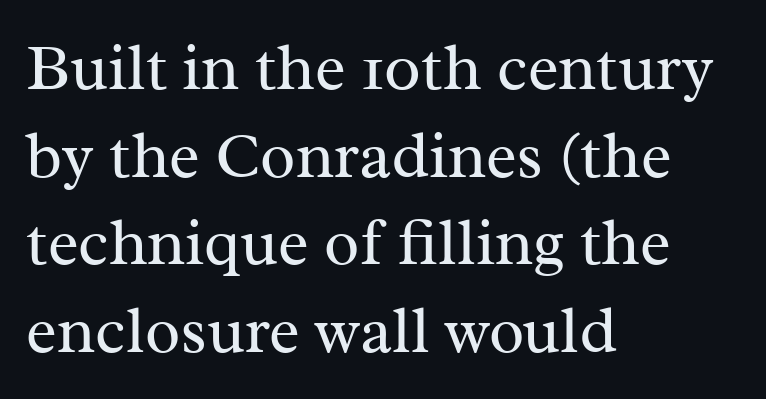
The vertical gap from one line to the next is medium. The lines are quadded left. Designer's note — italics off, roman on. Typographically, this falls in the serif category.
